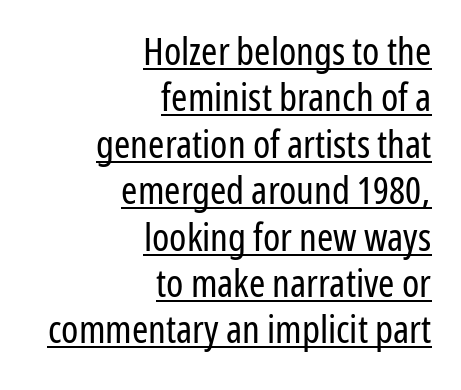
The cut favours lightness, reaching ordinary text weight at its darkest. Tracking value appears to be zero — textbook default spacing. The typesetter chose a ragged-left arrangement here. Each letter keeps its own natural width here, so spacing adapts to shape. Italic? Not at all — the glyphs are vertical.
